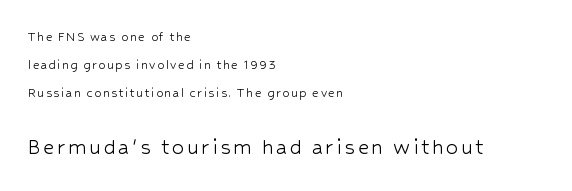
{"italic": "no", "bold": "no", "underline": "no", "align": "left", "line_spacing": "loose", "line_spacing_ratio": 1.99, "larger_block": "second", "size_ratio": 1.71, "glyph_px": 24}
